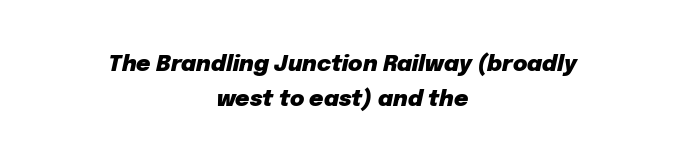
The image shows 22 px bold type, italic (leaning right); set centered, normal line spacing (1.58x), normal letter spacing, not underlined.
